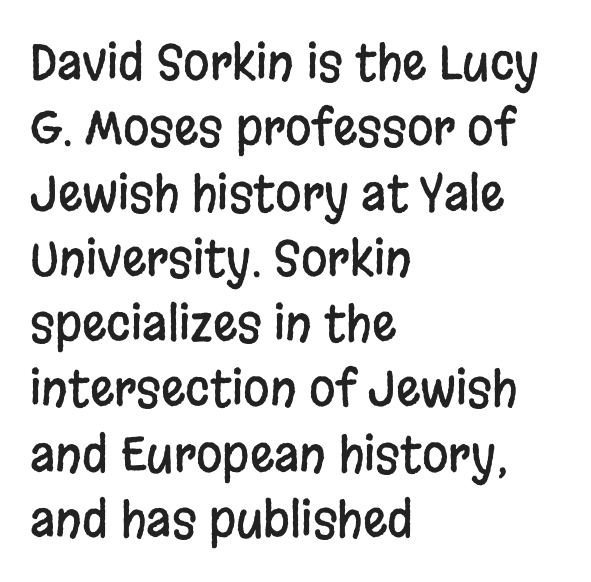
Q: Is the text italic (slanted)? A: No, it is upright.
Q: Is the typeface a serif or a sans-serif typeface? A: Sans-serif.
Q: Is the text underlined? A: No.
Q: How is the paragraph aligned? A: Left-aligned.
Q: Is the spacing between letters normal or unusually wide? A: Normal.
Q: Is the spacing between lines tight, normal or loose? A: Normal.
Q: Width (condensed, normal, or wide)? A: Condensed.
Q: Stroke contrast? A: Low.
Q: x-height? A: Large.
Q: Monospaced? A: No.
